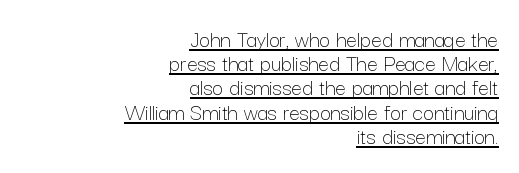
{"italic": "no", "bold": "no", "underline": "yes", "align": "right", "line_spacing": "tight", "line_spacing_ratio": 1.01, "letter_spacing": "normal", "letter_spacing_em": 0.0, "glyph_px": 24}
